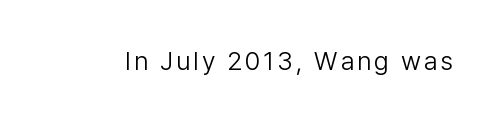
Q: Is the text bold? A: No.
Q: Is the text italic (slanted)? A: No, it is upright.
Q: Is the text underlined? A: No.
